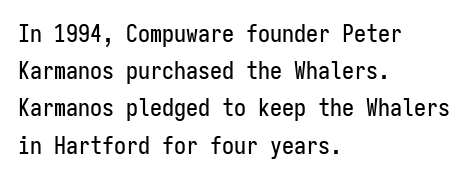
Q: Is the text italic (slanted)? A: No, it is upright.
Q: Is the text underlined? A: No.
Q: How is the paragraph aligned? A: Left-aligned.
Q: Is the spacing between letters normal or unusually wide? A: Normal.
Q: Is the spacing between lines tight, normal or loose? A: Normal.
